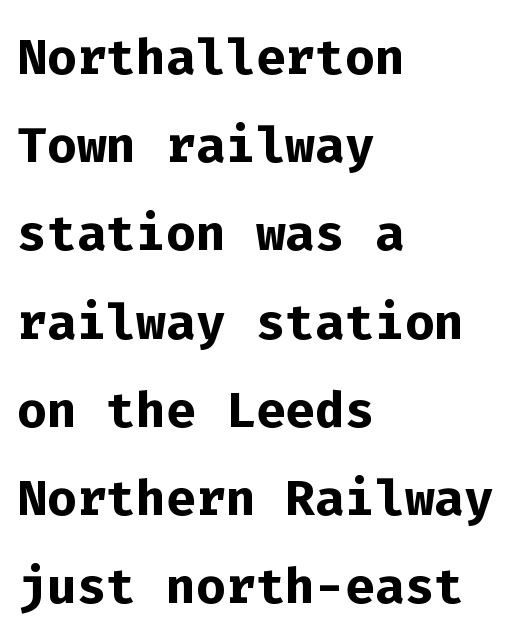
{"serif": "no", "italic": "no", "bold": "yes", "weight": "semibold", "width": "normal", "stroke_contrast": "low", "x_height": "medium", "monospaced": "yes", "underline": "no", "align": "left", "line_spacing": "normal", "line_spacing_ratio": 1.26, "letter_spacing": "normal", "letter_spacing_em": 0.0, "glyph_px": 70}
